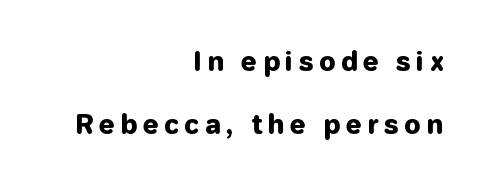
Caption: expanded tracking, letters set apart. Anything drawn beneath the words? Only blank space. Reading down the block, your eye finds every line finishing at a fixed right position. If you drew a line through each stem, it would be perfectly vertical. Set as a true bold cut, around the 700 mark. Leading: increased.
